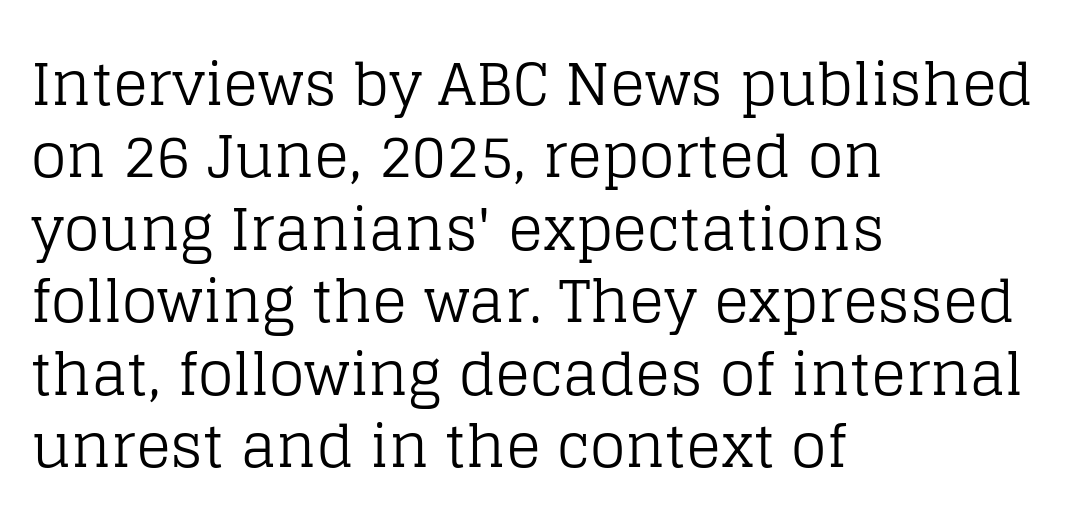
Q: Is the text bold? A: No.
Q: Is the text italic (slanted)? A: No, it is upright.
Q: Is the typeface a serif or a sans-serif typeface? A: Serif.
Q: Is the text underlined? A: No.
Q: How is the paragraph aligned? A: Left-aligned.
Q: Is the spacing between letters normal or unusually wide? A: Normal.
Q: Is the spacing between lines tight, normal or loose? A: Normal.
Q: Width (condensed, normal, or wide)? A: Normal.
Q: Stroke contrast? A: Low.
Q: x-height? A: Large.
Q: Monospaced? A: No.
